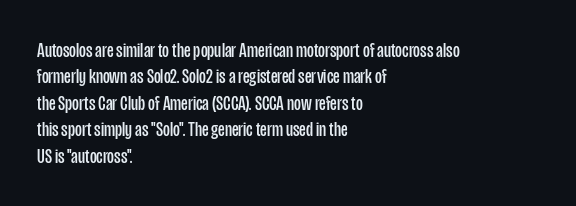
{"italic": "no", "bold": "no", "underline": "no", "align": "left", "line_spacing": "normal", "line_spacing_ratio": 1.26, "letter_spacing": "normal", "letter_spacing_em": 0.0, "glyph_px": 21}
